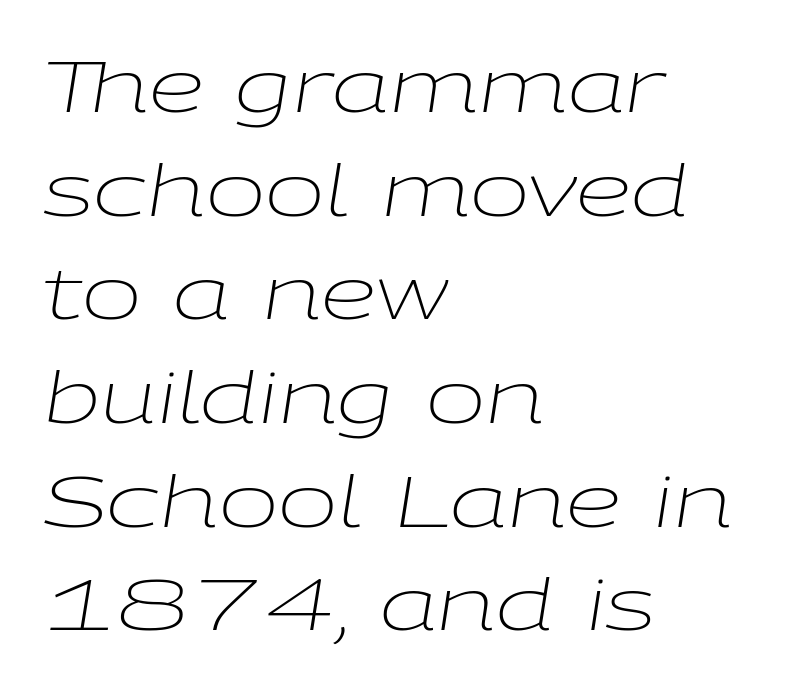
The font is comparable to plain body text, perhaps lighter. Rows of type keep a routine distance in the vertical direction. Character widths vary here, with narrow letters taking less room than wide ones. The rag falls on the right side of this text block. Lines of text with bare space underneath.
